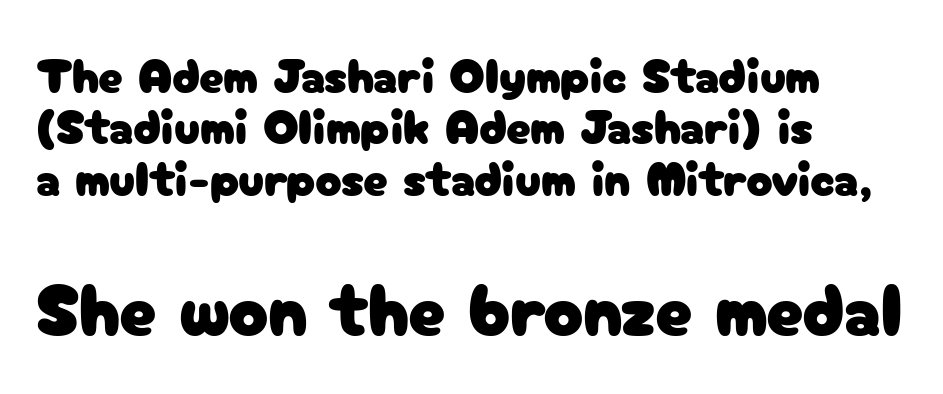
Q: Is the text italic (slanted)? A: No, it is upright.
Q: Is the typeface a serif or a sans-serif typeface? A: Sans-serif.
Q: Is the text underlined? A: No.
Q: How is the paragraph aligned? A: Left-aligned.
Q: Is the spacing between letters normal or unusually wide? A: Normal.
Q: Is the spacing between lines tight, normal or loose? A: Tight.
Q: Which block of text is set in a larger size, the first (top) or the second (bottom)? A: The second (bottom) one.
Q: Width (condensed, normal, or wide)? A: Normal.
Q: Stroke contrast? A: Low.
Q: x-height? A: Medium.
Q: Monospaced? A: No.
